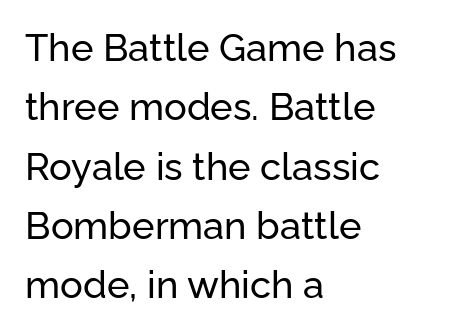
Unmarked baselines from the first word to the last. Serifs: no, the terminals of the letterforms are clean. Letter spacing: default. Left-aligned paragraph, ragged on the right. No italicization has been applied; the sample stays upright.
